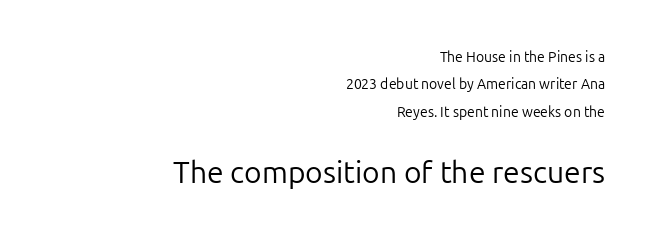
{"serif": "no", "italic": "no", "bold": "no", "weight": "regular", "width": "normal", "stroke_contrast": "low", "x_height": "medium", "monospaced": "no", "underline": "no", "align": "right", "line_spacing": "loose", "line_spacing_ratio": 1.96, "letter_spacing": "normal", "letter_spacing_em": 0.0, "larger_block": "second", "size_ratio": 2.14, "glyph_px": 30}
